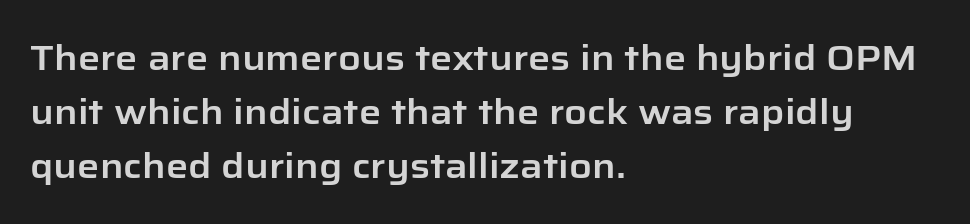
Compared with typical paragraphs, the rows here are spaced about the same. Beneath every word, the page is bare. I'd call this a sans setting — the letters go barefoot. In terms of posture, this sample is upright. Varying glyph widths throughout — classic text-font behaviour.
